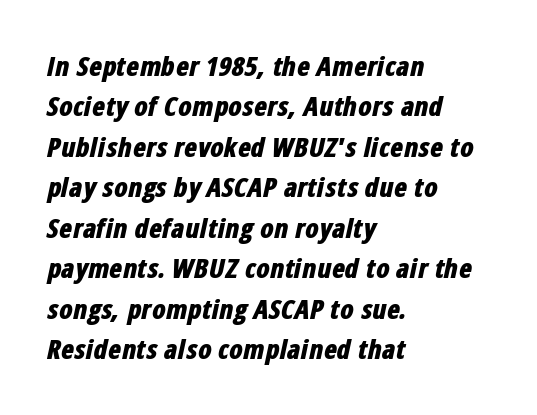
Q: Is the text bold? A: Yes.
Q: Is the text italic (slanted)? A: Yes, it leans right by about 12 degrees.
Q: Is the text underlined? A: No.
Q: How is the paragraph aligned? A: Left-aligned.
Q: Is the spacing between letters normal or unusually wide? A: Normal.
Q: Is the spacing between lines tight, normal or loose? A: Normal.
